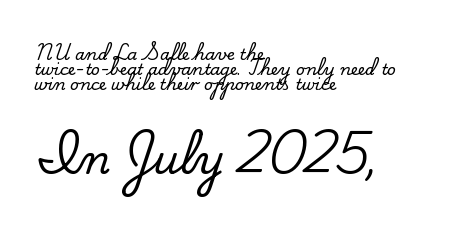
The image shows 39 px serif type; set left-aligned, tight line spacing (0.95x), normal letter spacing, not underlined; the second (bottom) block is 2.44x larger; low stroke contrast and a small x-height.
